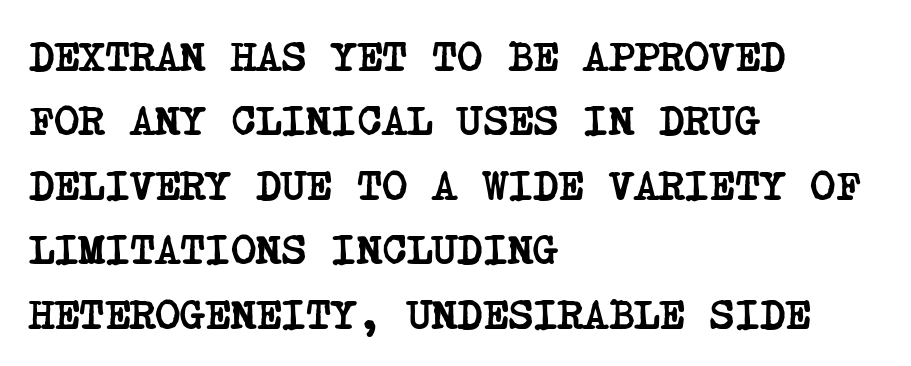
Q: Is the text bold? A: Yes.
Q: Is the typeface a serif or a sans-serif typeface? A: Serif.
Q: Is the text underlined? A: No.
Q: How is the paragraph aligned? A: Left-aligned.
Q: Is the spacing between letters normal or unusually wide? A: Normal.
Q: Is the spacing between lines tight, normal or loose? A: Normal.
Q: Width (condensed, normal, or wide)? A: Condensed.
Q: Stroke contrast? A: Low.
Q: x-height? A: Large.
